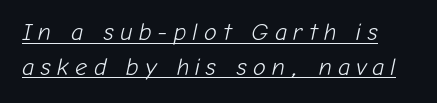
Words appear elongated and porous because spacing is wide. Each new line begins a customary step beneath the previous one. Quick note: underline on. Would a proofreader flag this as italicized? Yes. Is the stroke heavy? The answer is a plain regular-or-lighter.
